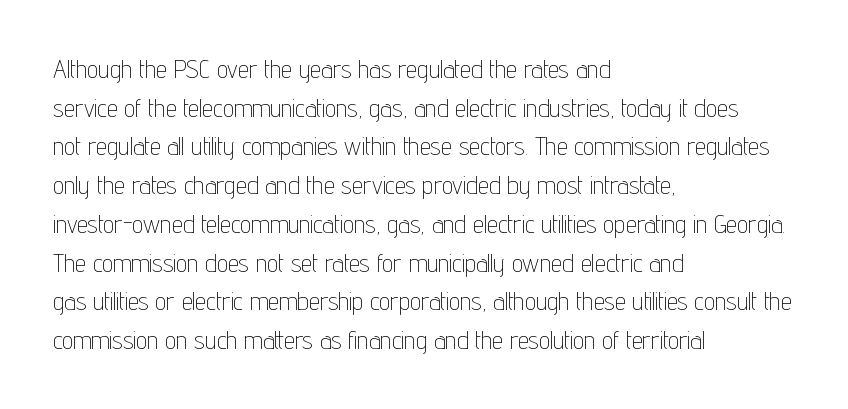
{"italic": "no", "bold": "no", "underline": "no", "align": "left", "line_spacing": "normal", "line_spacing_ratio": 1.55, "letter_spacing": "normal", "letter_spacing_em": 0.0, "glyph_px": 25}
